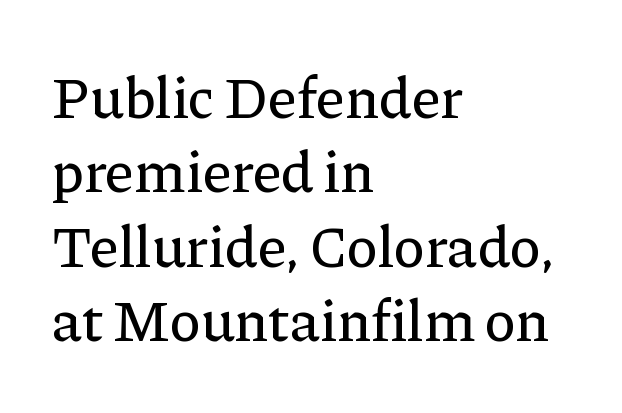
Q: Is the text italic (slanted)? A: No, it is upright.
Q: Is the typeface a serif or a sans-serif typeface? A: Serif.
Q: Is the text underlined? A: No.
Q: How is the paragraph aligned? A: Left-aligned.
Q: Is the spacing between letters normal or unusually wide? A: Normal.
Q: Is the spacing between lines tight, normal or loose? A: Normal.
Q: Width (condensed, normal, or wide)? A: Normal.
Q: Stroke contrast? A: Low.
Q: x-height? A: Medium.
Q: Monospaced? A: No.
